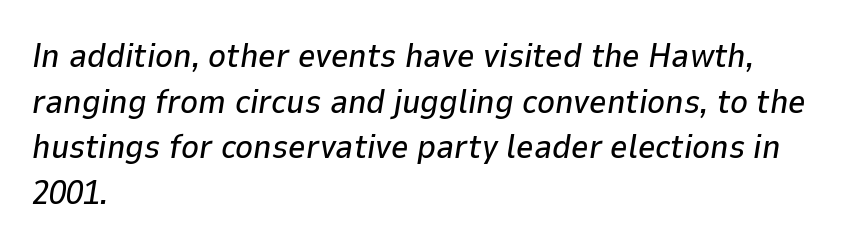
Here the designer chose a conventional face with non-uniform glyph widths. The setting favours the left margin, as ordinary paragraphs usually do. The gaps between neighbouring characters are ordinary and unremarkable. This block has exactly the height ordinary leading produces. Underline: absent.
